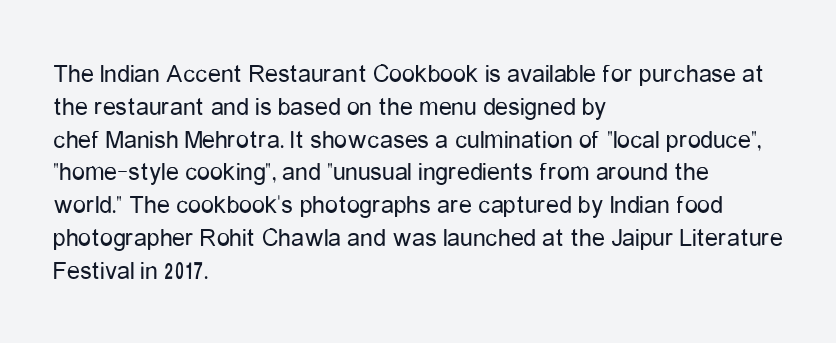
{"italic": "no", "bold": "no", "underline": "no", "align": "left", "line_spacing": "normal", "line_spacing_ratio": 1.26, "letter_spacing": "normal", "letter_spacing_em": 0.0, "glyph_px": 26}
